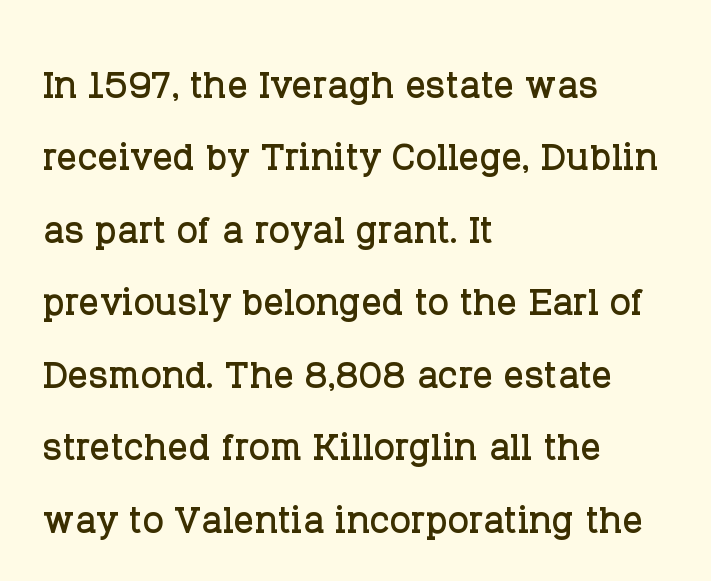
The image shows 50 px serif type, upright; set left-aligned, normal line spacing (1.45x), normal letter spacing, not underlined; low stroke contrast and a large x-height.
